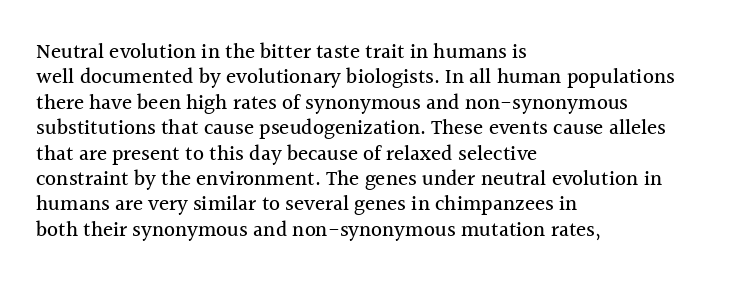
Short and long lines alike share a common starting point at left. Letters rest on an invisible, unmarked baseline. No extra tracking has been applied to these lines. Is there any slant? The stems are plumb.
